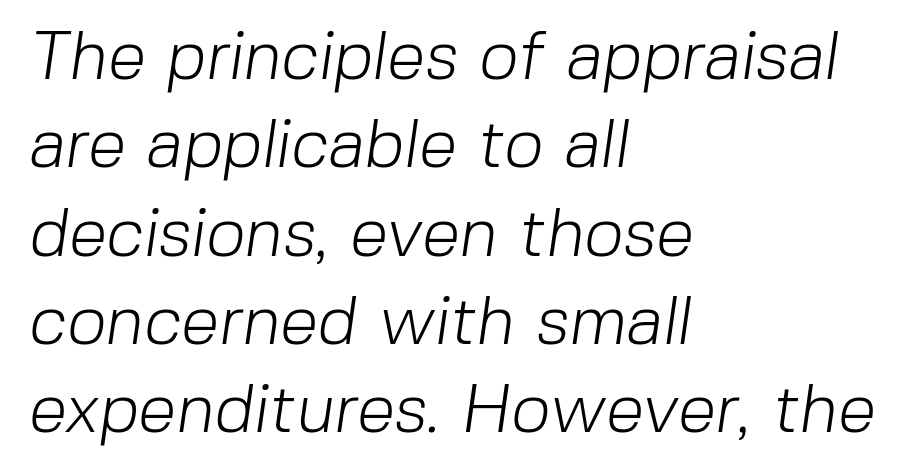
Spacing between characters is what you'd get straight out of the box. Are there feet on the stems? There aren't — it's a sans. All the whitespace from short lines collects on the right. Is this a fixed-width face? No — the glyphs have proportional, varying widths. Students, observe: this is what conventionally led text looks like.
